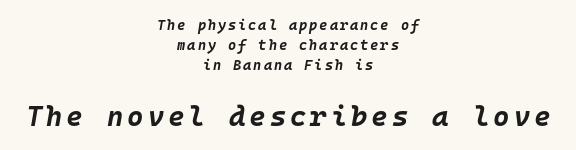
Size contrast runs from small at the top to large at the bottom. The typography opts for an oblique posture over an upright one. Line spacing here is normal. You'd pick this weight for a headline — it's a proper bold. Alignment: centered.
